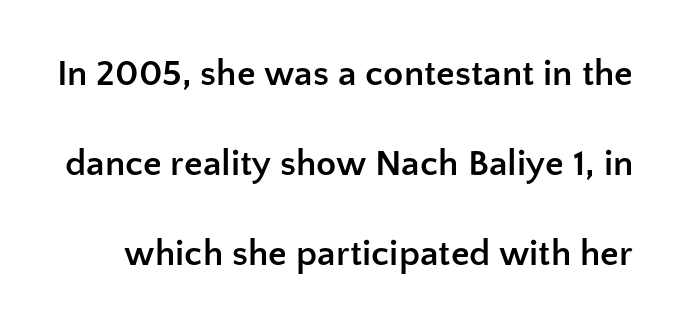
{"serif": "no", "italic": "no", "bold": "yes", "weight": "semibold", "width": "normal", "stroke_contrast": "low", "x_height": "medium", "monospaced": "no", "underline": "no", "line_spacing": "loose", "line_spacing_ratio": 2.43, "letter_spacing": "normal", "letter_spacing_em": 0.0, "glyph_px": 37}
